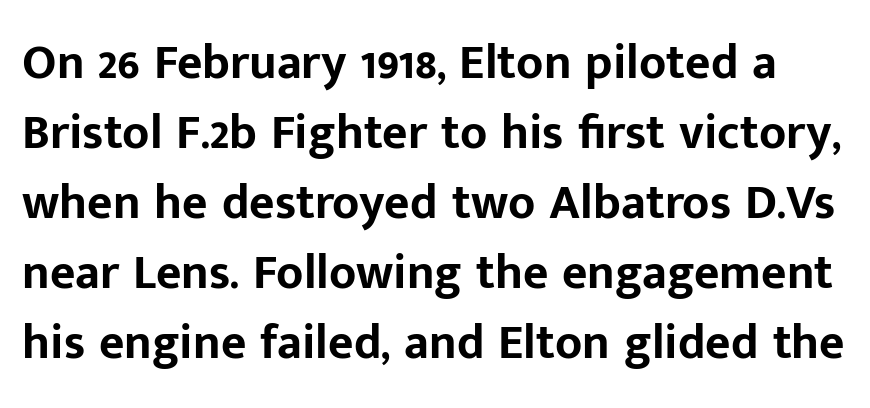
The image shows 49 px bold sans-serif type, upright; set normal line spacing (1.43x), normal letter spacing, not underlined; low stroke contrast and a medium x-height.
